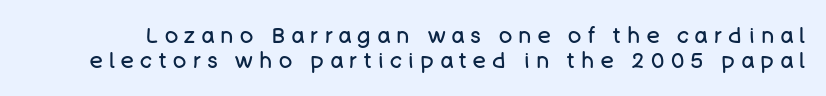
Q: Is the text bold? A: No.
Q: Is the text italic (slanted)? A: No, it is upright.
Q: Is the text underlined? A: No.
Q: Is the spacing between letters normal or unusually wide? A: Unusually wide.
Q: Is the spacing between lines tight, normal or loose? A: Tight.
